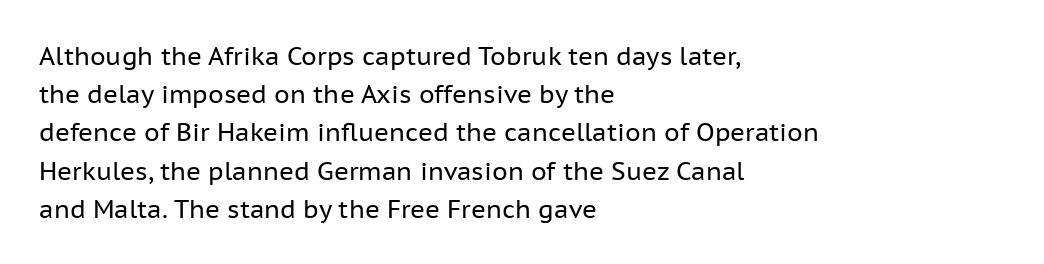
{"italic": "no", "bold": "no", "underline": "no", "align": "left", "line_spacing": "normal", "line_spacing_ratio": 1.53, "letter_spacing": "normal", "letter_spacing_em": 0.0, "glyph_px": 25}
